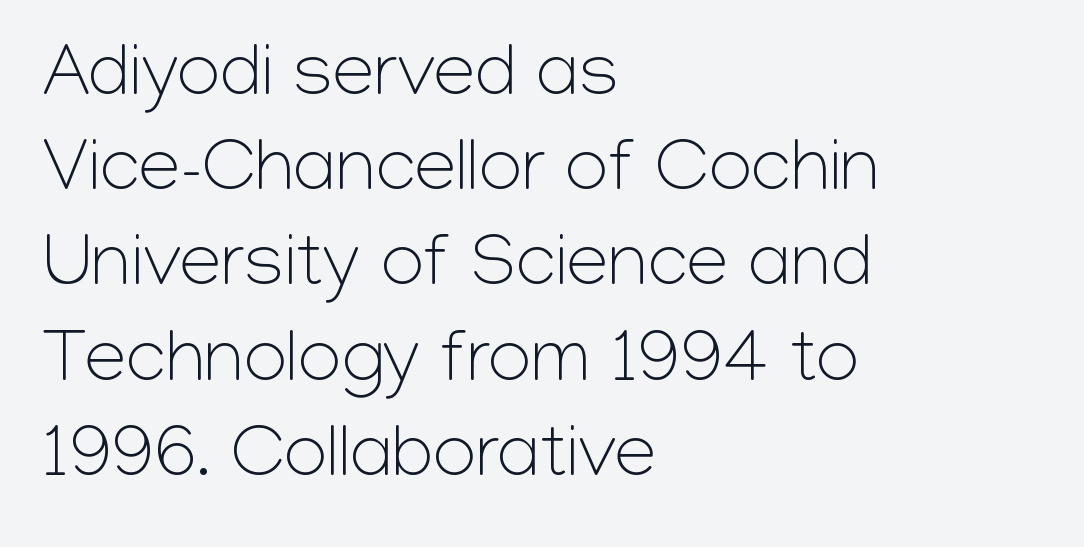
{"serif": "no", "italic": "no", "bold": "no", "weight": "light", "width": "normal", "stroke_contrast": "low", "x_height": "medium", "monospaced": "no", "underline": "no", "align": "left", "line_spacing": "normal", "line_spacing_ratio": 1.27, "letter_spacing": "normal", "letter_spacing_em": 0.0, "glyph_px": 75}
